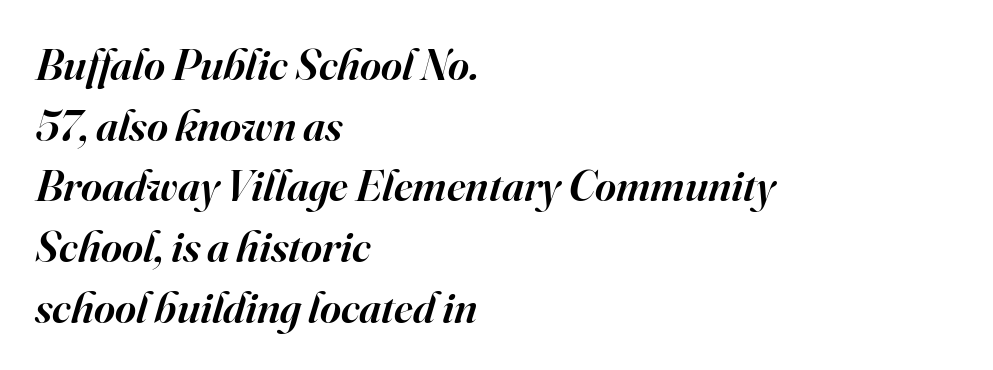
{"serif": "yes", "italic": "yes", "lean": "right", "slant_degrees": 16, "bold": "semi", "weight": "semibold", "width": "normal", "stroke_contrast": "high", "x_height": "small", "monospaced": "no", "underline": "no", "align": "left", "line_spacing": "normal", "line_spacing_ratio": 1.35, "letter_spacing": "normal", "letter_spacing_em": 0.0, "glyph_px": 45}
